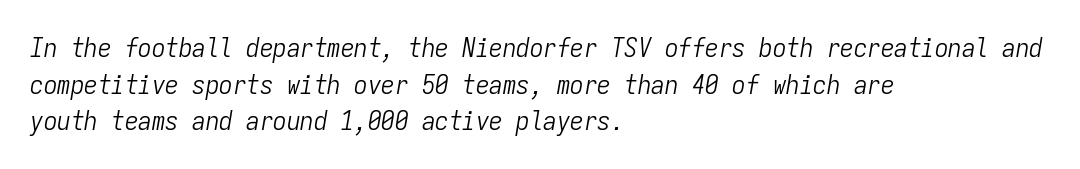
{"italic": "yes", "lean": "right", "slant_degrees": 9, "bold": "no", "underline": "no", "align": "left", "line_spacing": "normal", "line_spacing_ratio": 1.36, "letter_spacing": "normal", "letter_spacing_em": 0.0, "glyph_px": 27}
